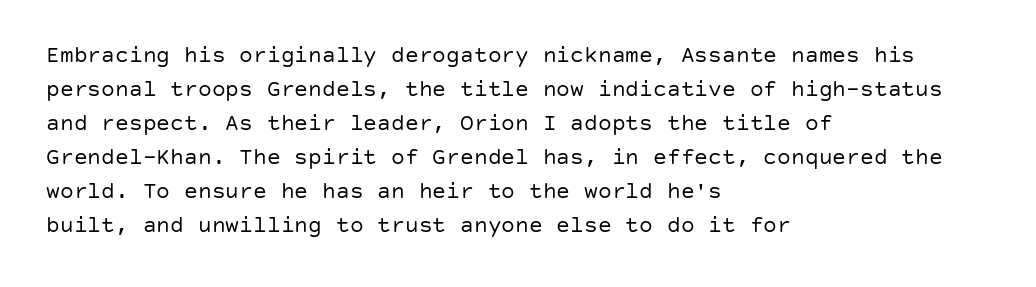
The type sits square on the baseline with zero lean. Stem width sits at or under what a default text font uses. Horizontally, the lines are justified to the leading edge only. This sample keeps an unexceptional amount of space between lines. The space beneath each line is pristine and unruled. There is no visible air inserted between adjacent glyphs.
